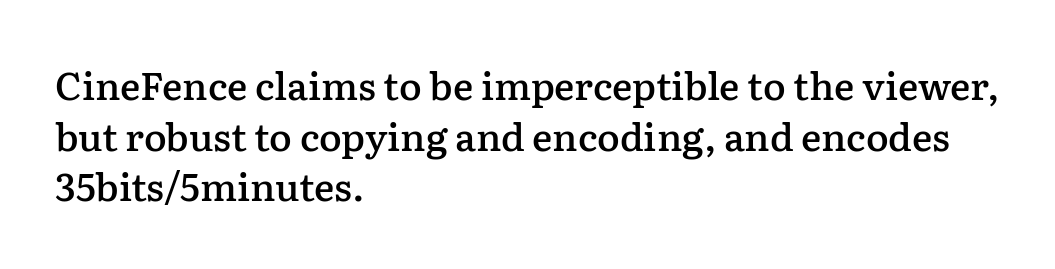
The image shows 38 px semibold serif type, upright; set left-aligned, normal line spacing (1.33x), normal letter spacing, not underlined; low stroke contrast and a medium x-height.
